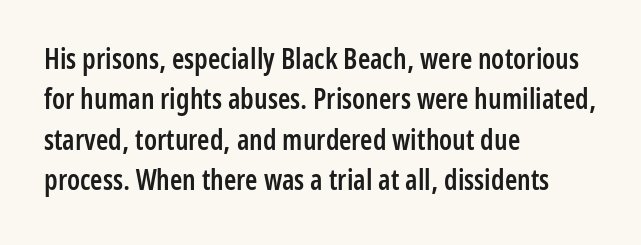
Every character sits straight up, as roman type does. Emphasis by weight is partial: semibold. The passage shown stacks its lines at a standard gap. Underlining? Definitely not there.
